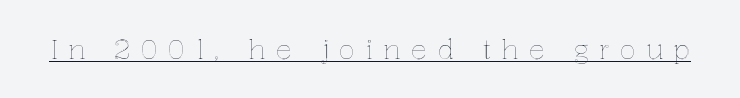
Does the lettering tilt? It doesn't — this is upright. Does a line run under the words? Yes, clearly. The letters are spread apart with noticeably loose tracking.
